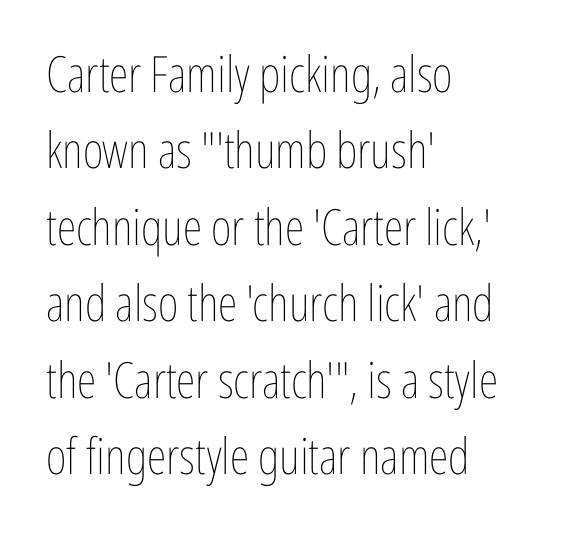
The image shows 50 px thin, condensed type, upright; set left-aligned, normal line spacing (1.53x), normal letter spacing, not underlined; low stroke contrast and a medium x-height.
